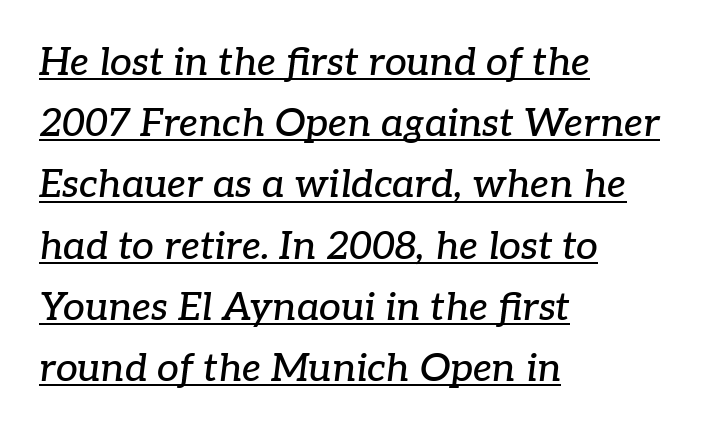
{"serif": "yes", "italic": "yes", "lean": "right", "slant_degrees": 7, "width": "normal", "stroke_contrast": "low", "x_height": "medium", "monospaced": "no", "underline": "yes", "align": "left", "line_spacing": "normal", "line_spacing_ratio": 1.57, "letter_spacing": "normal", "letter_spacing_em": 0.0, "glyph_px": 39}
